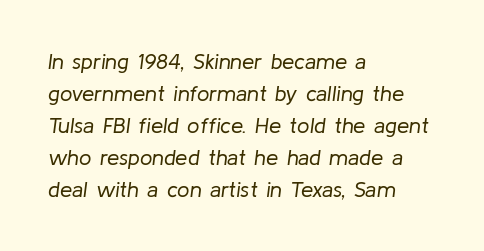
Q: Is the text bold? A: No.
Q: Is the text italic (slanted)? A: Yes, it leans right by about 8 degrees.
Q: Is the text underlined? A: No.
Q: How is the paragraph aligned? A: Left-aligned.
Q: Is the spacing between letters normal or unusually wide? A: Normal.
Q: Is the spacing between lines tight, normal or loose? A: Normal.
